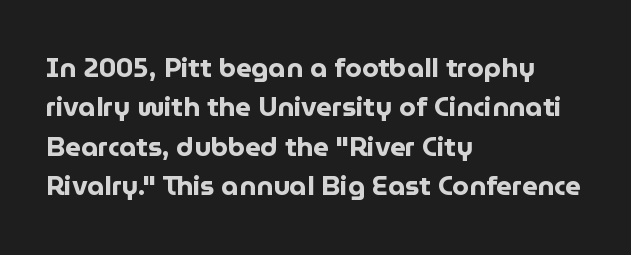
The image shows 27 px bold type, upright; set left-aligned, normal line spacing (1.46x), normal letter spacing, not underlined.
